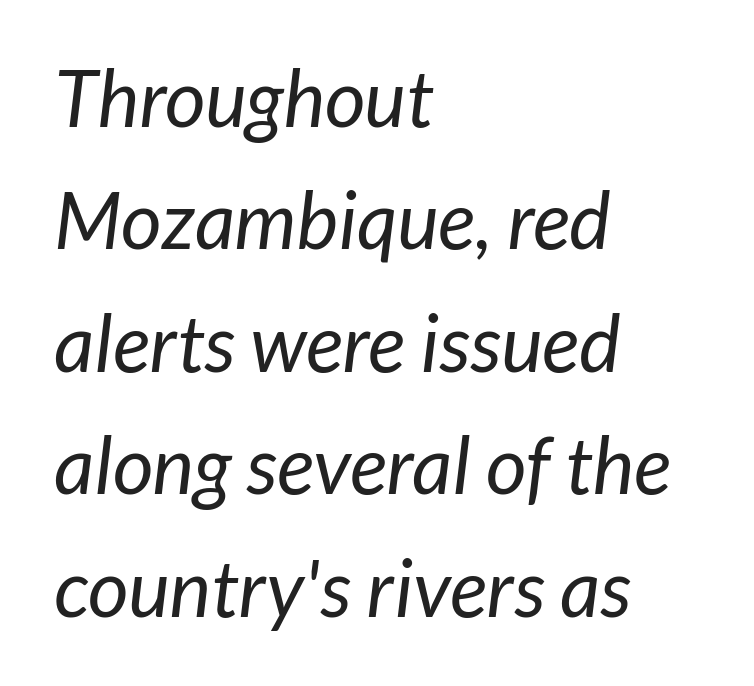
Q: Is the text bold? A: No.
Q: Is the typeface a serif or a sans-serif typeface? A: Sans-serif.
Q: Is the text underlined? A: No.
Q: How is the paragraph aligned? A: Left-aligned.
Q: Is the spacing between letters normal or unusually wide? A: Normal.
Q: Is the spacing between lines tight, normal or loose? A: Normal.
Q: Width (condensed, normal, or wide)? A: Normal.
Q: Stroke contrast? A: Low.
Q: x-height? A: Medium.
Q: Monospaced? A: No.
